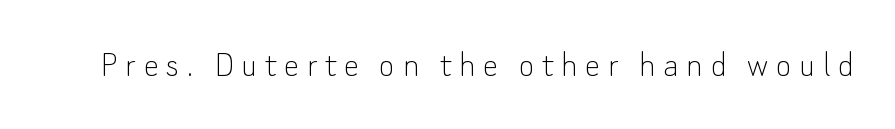
Q: Is the text bold? A: No.
Q: Is the text italic (slanted)? A: No, it is upright.
Q: Is the typeface a serif or a sans-serif typeface? A: Sans-serif.
Q: Is the text underlined? A: No.
Q: Is the spacing between letters normal or unusually wide? A: Unusually wide.
Q: Width (condensed, normal, or wide)? A: Normal.
Q: Stroke contrast? A: Low.
Q: x-height? A: Small.
Q: Monospaced? A: No.
